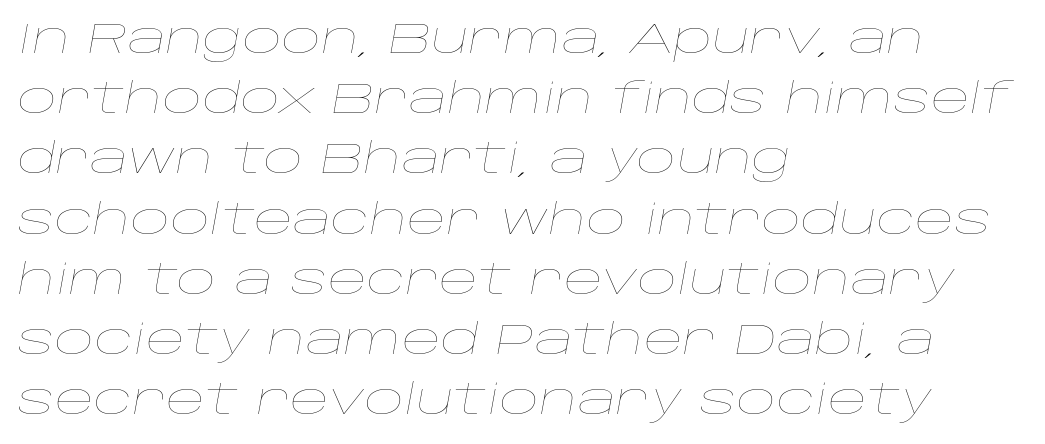
{"italic": "yes", "lean": "right", "slant_degrees": 10, "bold": "no", "weight": "thin", "width": "wide", "stroke_contrast": "low", "x_height": "large", "monospaced": "no", "underline": "no", "align": "left", "line_spacing": "normal", "line_spacing_ratio": 1.4, "letter_spacing": "normal", "letter_spacing_em": 0.0, "glyph_px": 43}
